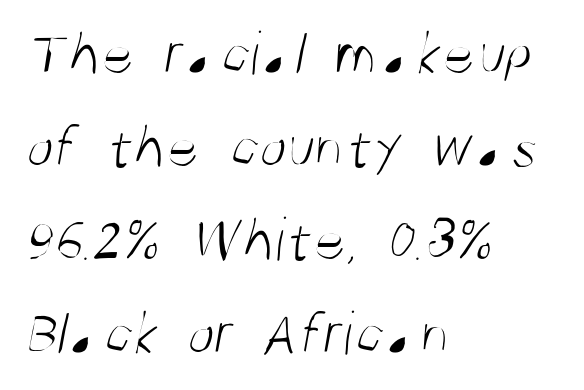
{"serif": "no", "bold": "no", "weight": "light", "width": "condensed", "stroke_contrast": "medium", "x_height": "large", "monospaced": "no", "underline": "no", "align": "left", "line_spacing": "normal", "line_spacing_ratio": 1.48, "letter_spacing": "normal", "letter_spacing_em": 0.0, "glyph_px": 63}
